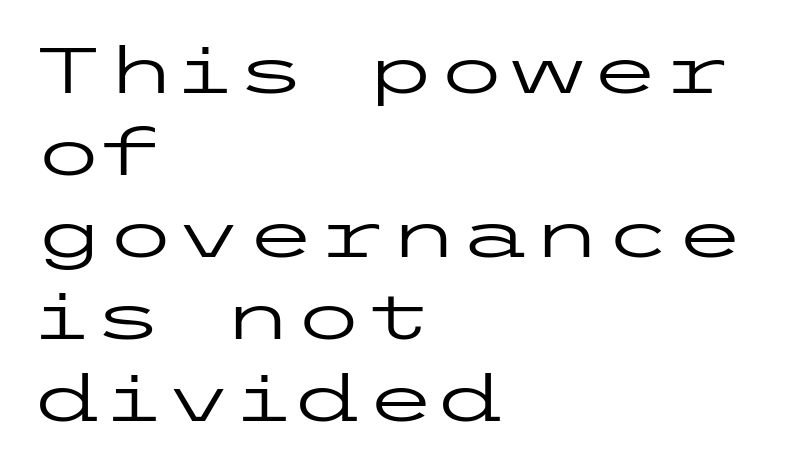
Serif or sans? Sans — the stroke terminals are bare. Letters rest on an invisible, unmarked baseline. The rag falls on the right side of this text block. Weight class: somewhere from thin through regular. The space between consecutive lines is moderate.
